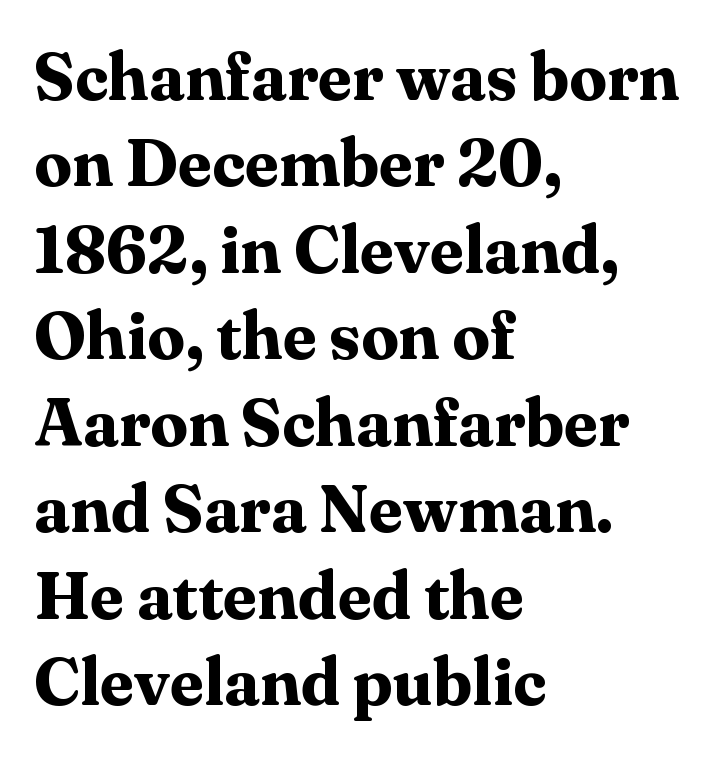
{"serif": "yes", "italic": "no", "bold": "yes", "weight": "bold", "width": "normal", "stroke_contrast": "medium", "x_height": "medium", "monospaced": "no", "underline": "no", "align": "left", "line_spacing": "normal", "line_spacing_ratio": 1.29, "letter_spacing": "normal", "letter_spacing_em": 0.0, "glyph_px": 67}
